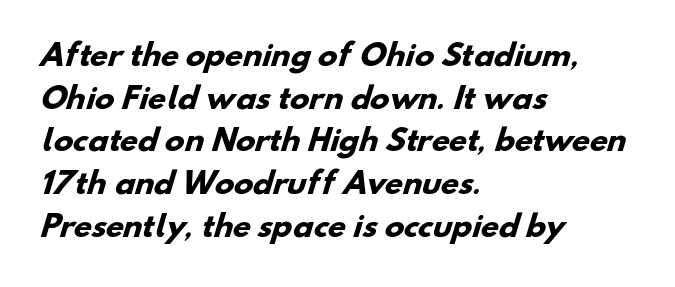
Q: Is the text bold? A: Yes.
Q: Is the typeface a serif or a sans-serif typeface? A: Sans-serif.
Q: Is the text underlined? A: No.
Q: How is the paragraph aligned? A: Left-aligned.
Q: Is the spacing between letters normal or unusually wide? A: Normal.
Q: Is the spacing between lines tight, normal or loose? A: Normal.
Q: Width (condensed, normal, or wide)? A: Normal.
Q: Stroke contrast? A: Low.
Q: x-height? A: Small.
Q: Monospaced? A: No.
